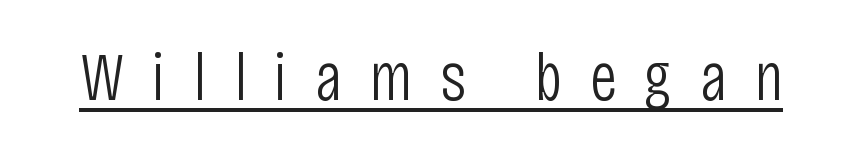
The image shows 69 px light, condensed sans-serif type, upright; set unusually wide letter spacing (+0.4 em), underlined; low stroke contrast and a large x-height.
